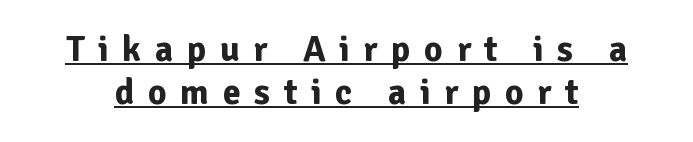
The rendered words wear a rule along their underside. Think of a printed novel: that variable character pitch is what you see here. Upright lettering throughout. Someone cranked the tracking dial way up on this one. This is heavy type, rendered in bold. The letters carry no serifs — their stems end cleanly without finishing strokes.
